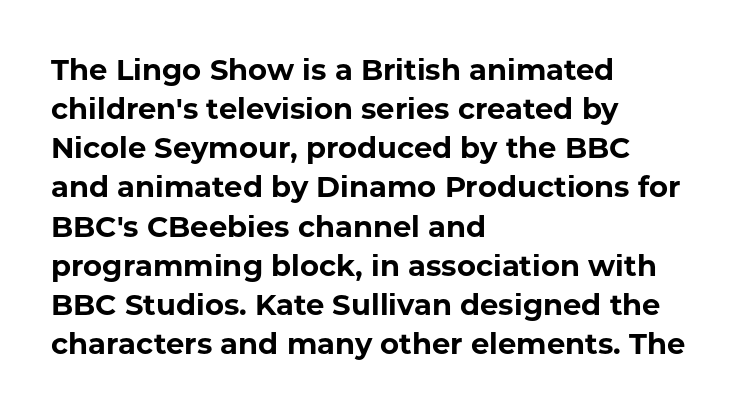
Q: Is the text bold? A: Yes.
Q: Is the text italic (slanted)? A: No, it is upright.
Q: Is the typeface a serif or a sans-serif typeface? A: Sans-serif.
Q: Is the text underlined? A: No.
Q: How is the paragraph aligned? A: Left-aligned.
Q: Is the spacing between letters normal or unusually wide? A: Normal.
Q: Is the spacing between lines tight, normal or loose? A: Normal.
Q: Width (condensed, normal, or wide)? A: Normal.
Q: Stroke contrast? A: Low.
Q: x-height? A: Medium.
Q: Monospaced? A: No.
